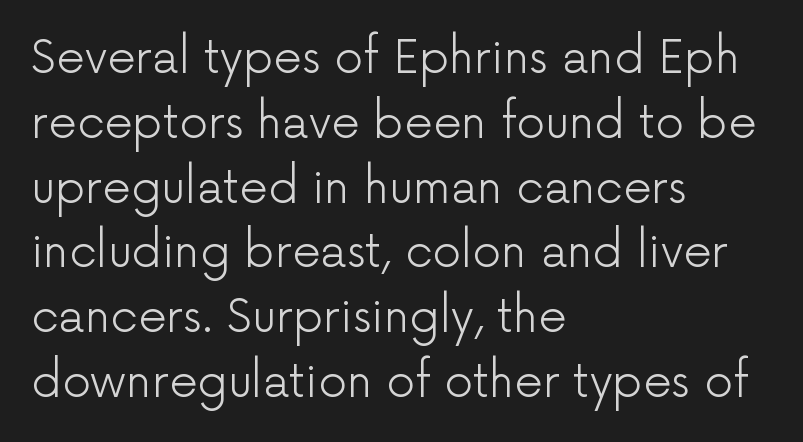
{"serif": "no", "italic": "no", "bold": "no", "weight": "light", "width": "normal", "stroke_contrast": "low", "x_height": "medium", "monospaced": "no", "underline": "no", "align": "left", "line_spacing": "normal", "line_spacing_ratio": 1.44, "letter_spacing": "normal", "letter_spacing_em": 0.0, "glyph_px": 45}
